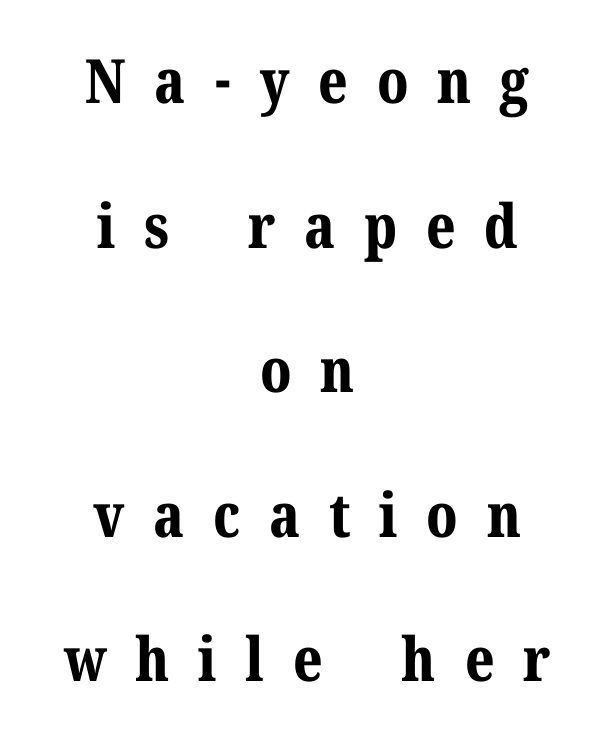
The specimen omits any rule beneath the text block's lines. The face used here is proportionally spaced, like ordinary book or web type. You could fit nearly another row in the gap between these rows. Heavy-handed strokes throughout: this text is bold. This sample uses a serif face.
